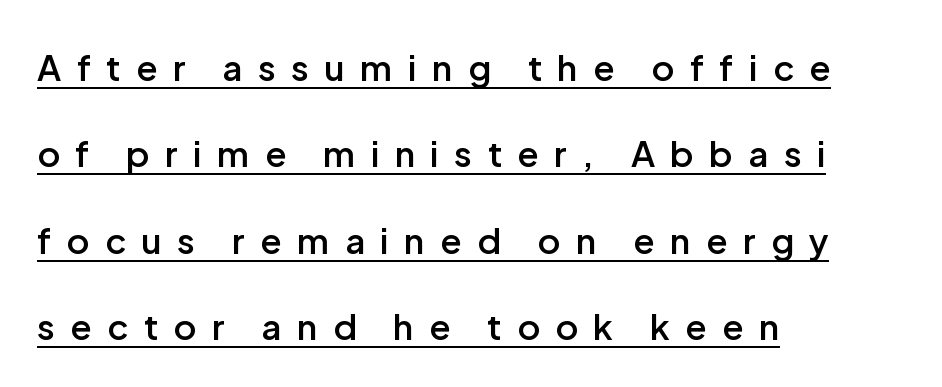
{"serif": "no", "italic": "no", "bold": "semi", "weight": "semibold", "width": "normal", "stroke_contrast": "low", "x_height": "medium", "monospaced": "no", "underline": "yes", "align": "left", "line_spacing": "loose", "line_spacing_ratio": 2.47, "letter_spacing": "wide", "letter_spacing_em": 0.44, "glyph_px": 35}
